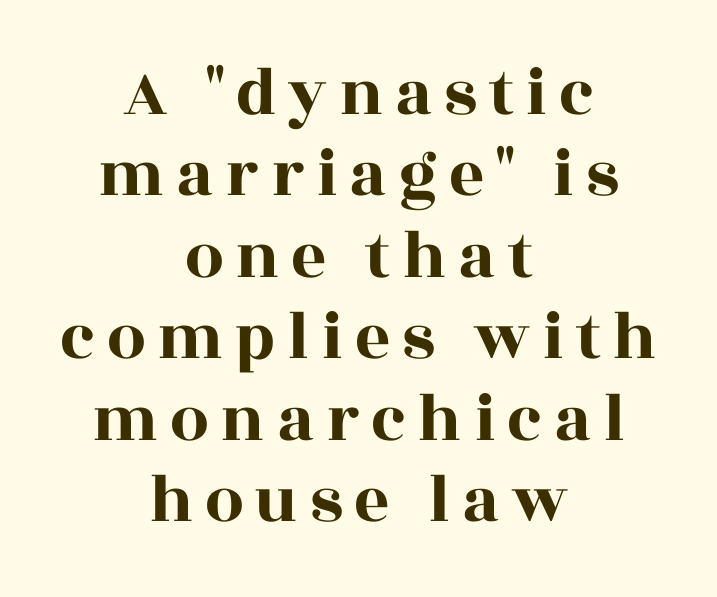
Just letters on the line, the space beneath them empty. Caption: multi-line text, centered on the measure. The letters stand straight up with perfectly vertical stems. The passage shown is typed in a proportional face where columns would drift.
